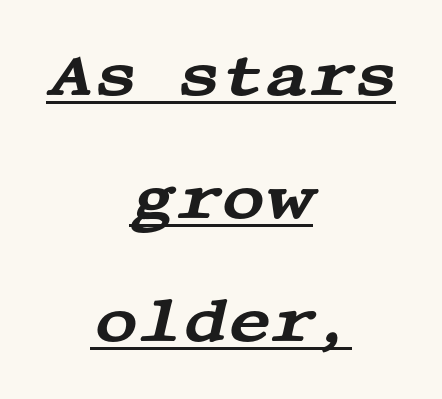
The image shows 60 px wide serif type, italic (leaning right); set centered, loose line spacing (2.05x), normal letter spacing, underlined; medium stroke contrast and a large x-height.
